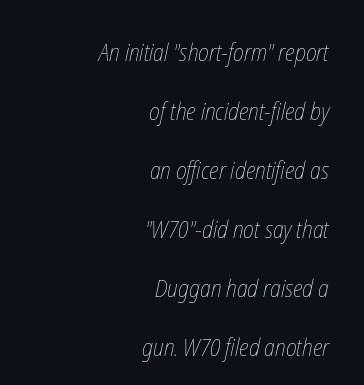
Bold? No — there's no thickening of the strokes. Leading is clearly above the norm, producing a sparse column. Right-aligned paragraph, ragged on the left. This sample uses plain, unmodified letter spacing. The baseline area is clear.
